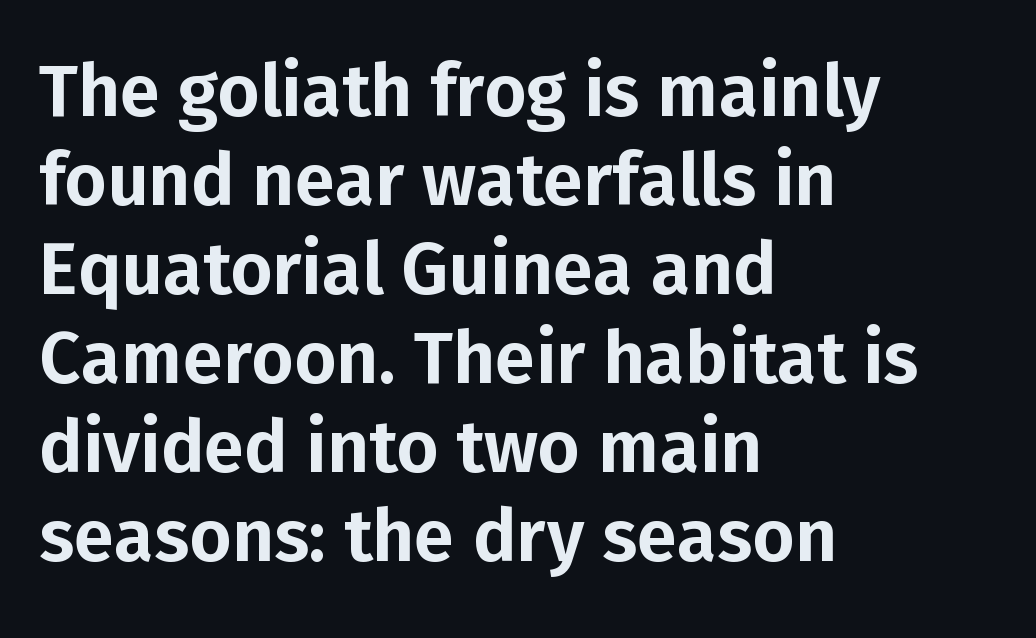
Q: Is the text italic (slanted)? A: No, it is upright.
Q: Is the typeface a serif or a sans-serif typeface? A: Sans-serif.
Q: Is the text underlined? A: No.
Q: How is the paragraph aligned? A: Left-aligned.
Q: Is the spacing between letters normal or unusually wide? A: Normal.
Q: Width (condensed, normal, or wide)? A: Normal.
Q: Stroke contrast? A: Low.
Q: x-height? A: Medium.
Q: Monospaced? A: No.
